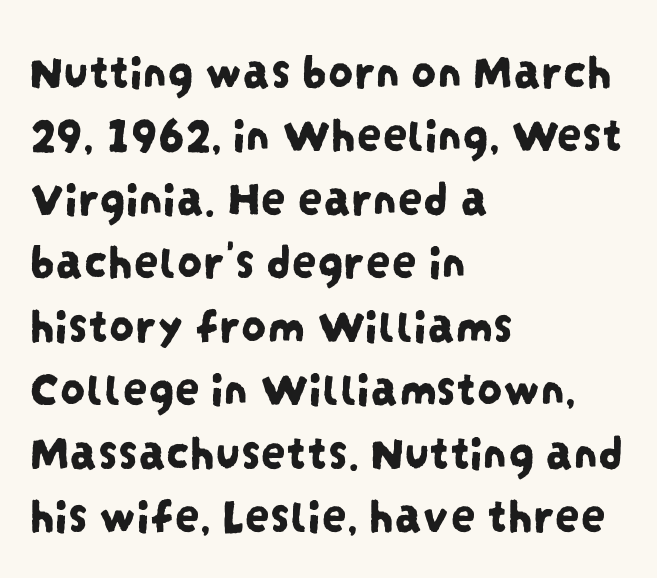
Q: Is the typeface a serif or a sans-serif typeface? A: Sans-serif.
Q: Is the text underlined? A: No.
Q: How is the paragraph aligned? A: Left-aligned.
Q: Is the spacing between letters normal or unusually wide? A: Normal.
Q: Is the spacing between lines tight, normal or loose? A: Normal.
Q: Width (condensed, normal, or wide)? A: Condensed.
Q: Stroke contrast? A: Low.
Q: x-height? A: Large.
Q: Monospaced? A: No.
